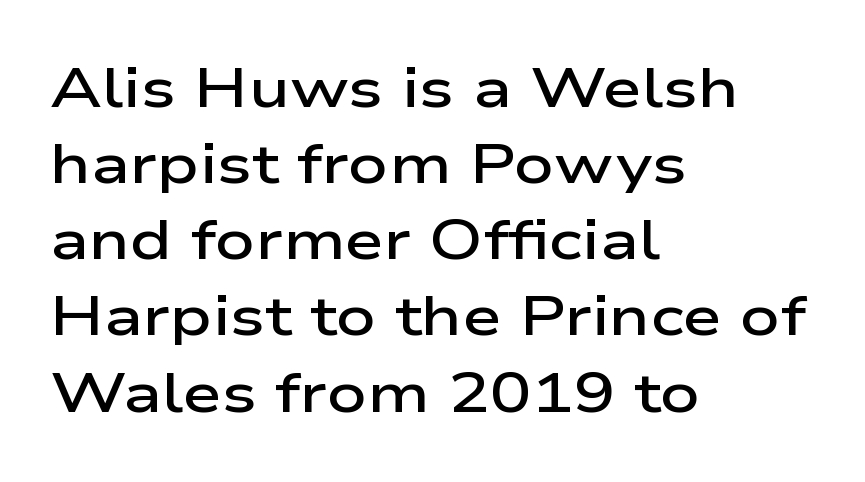
{"serif": "no", "italic": "no", "bold": "semi", "weight": "semibold", "width": "wide", "stroke_contrast": "low", "x_height": "medium", "monospaced": "no", "underline": "no", "align": "left", "line_spacing": "normal", "line_spacing_ratio": 1.36, "letter_spacing": "normal", "letter_spacing_em": 0.0, "glyph_px": 56}
